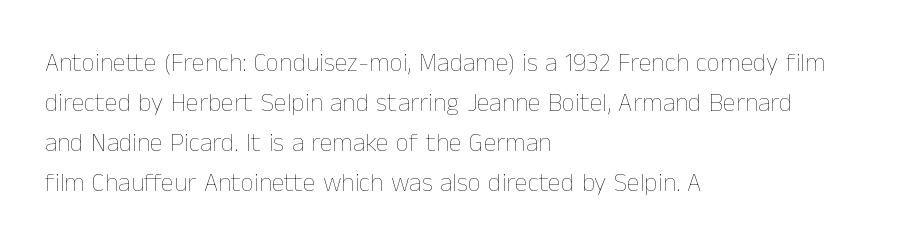
Descender tails drop into unmarked territory. Stroke mass is kept to a normal reading level or below. Default kerning and tracking; the words read as compact shapes. Teacher's note: observe the even left margin — that is flush-left alignment.
